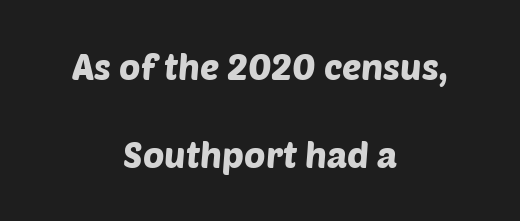
The image shows 36 px sans-serif type; set centered, loose line spacing (2.45x), normal letter spacing, not underlined; low stroke contrast and a large x-height.
